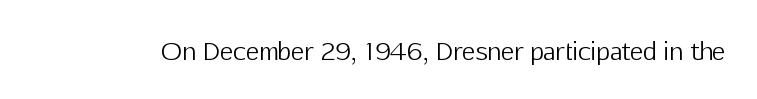
The rendering keeps characters at their native spacing. The font sits on the lighter half of the weight spectrum, regular included. Quick note: underline off. Is there any slant? The stems are plumb.
